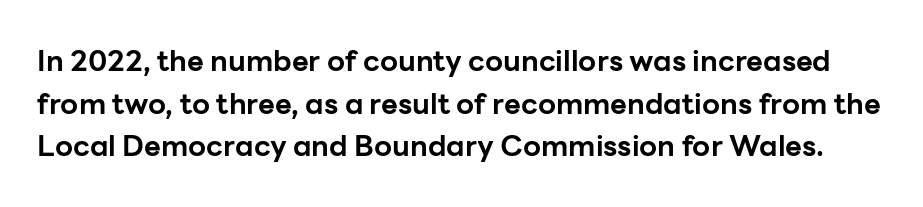
{"serif": "no", "italic": "no", "bold": "yes", "weight": "bold", "width": "normal", "stroke_contrast": "low", "x_height": "medium", "monospaced": "no", "underline": "no", "line_spacing": "normal", "line_spacing_ratio": 1.47, "letter_spacing": "normal", "letter_spacing_em": 0.0, "glyph_px": 29}
